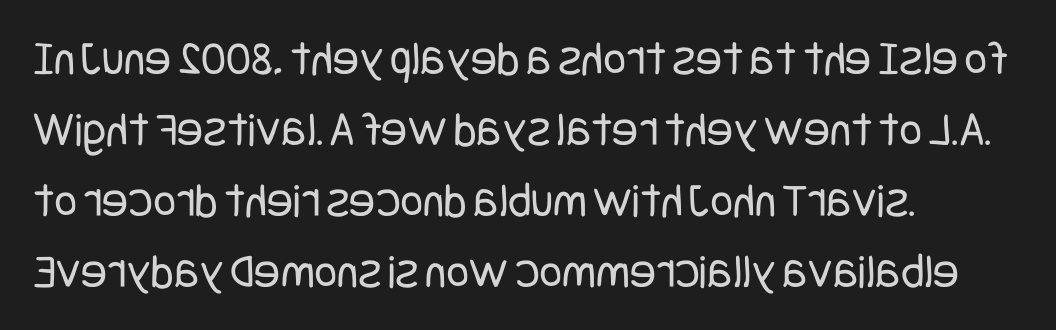
Q: Is the text bold? A: No.
Q: Is the text italic (slanted)? A: No, it is upright.
Q: Is the typeface a serif or a sans-serif typeface? A: Sans-serif.
Q: Is the text underlined? A: No.
Q: How is the paragraph aligned? A: Left-aligned.
Q: Is the spacing between letters normal or unusually wide? A: Normal.
Q: Is the spacing between lines tight, normal or loose? A: Normal.
Q: Width (condensed, normal, or wide)? A: Condensed.
Q: Stroke contrast? A: Low.
Q: x-height? A: Large.
